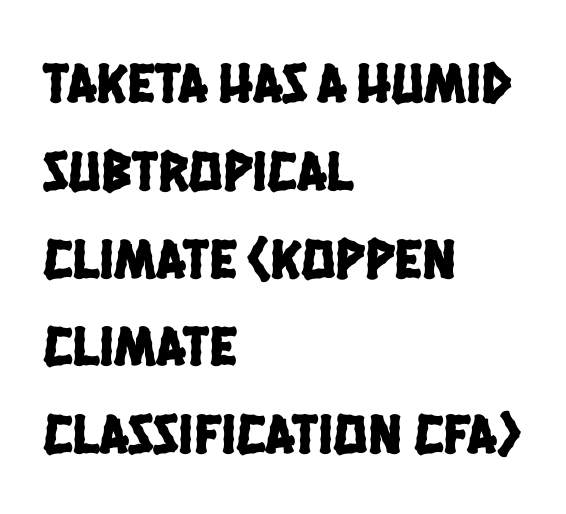
The image shows 57 px condensed sans-serif type; set left-aligned, normal line spacing (1.54x), normal letter spacing, not underlined; low stroke contrast and a large x-height.
